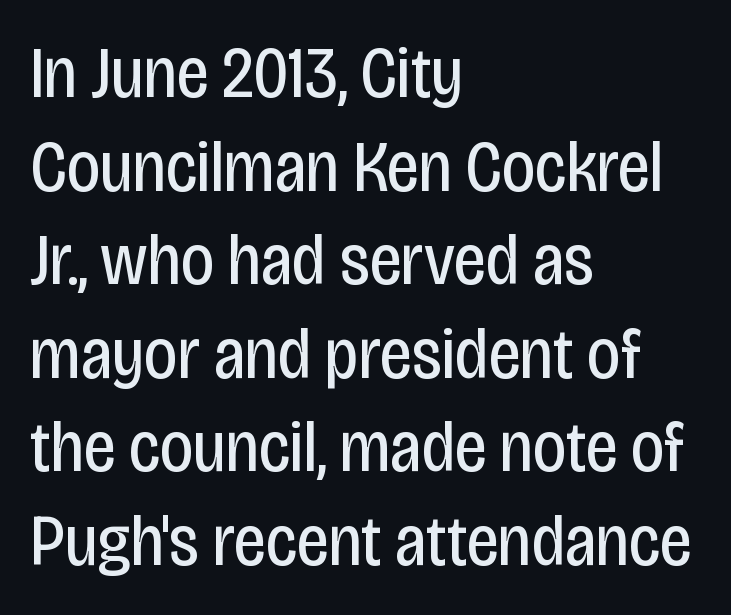
Q: Is the text bold? A: No.
Q: Is the text italic (slanted)? A: No, it is upright.
Q: Is the typeface a serif or a sans-serif typeface? A: Sans-serif.
Q: Is the text underlined? A: No.
Q: How is the paragraph aligned? A: Left-aligned.
Q: Is the spacing between letters normal or unusually wide? A: Normal.
Q: Is the spacing between lines tight, normal or loose? A: Normal.
Q: Width (condensed, normal, or wide)? A: Condensed.
Q: Stroke contrast? A: Low.
Q: x-height? A: Large.
Q: Monospaced? A: No.
